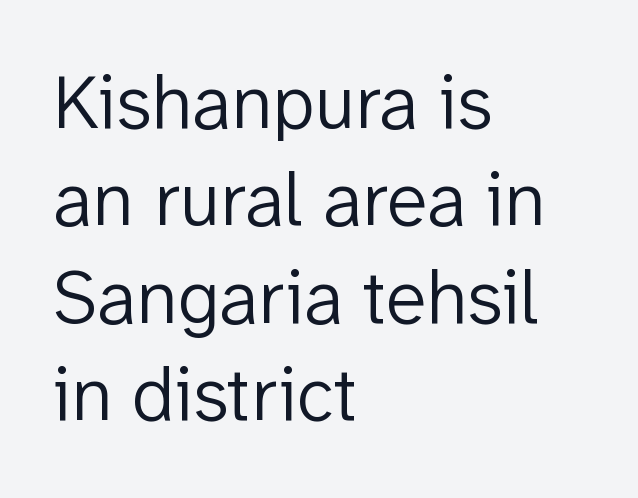
{"serif": "no", "italic": "no", "bold": "no", "weight": "light", "width": "normal", "stroke_contrast": "low", "x_height": "medium", "monospaced": "no", "underline": "no", "align": "left", "line_spacing": "normal", "line_spacing_ratio": 1.28, "letter_spacing": "normal", "letter_spacing_em": 0.0, "glyph_px": 76}
